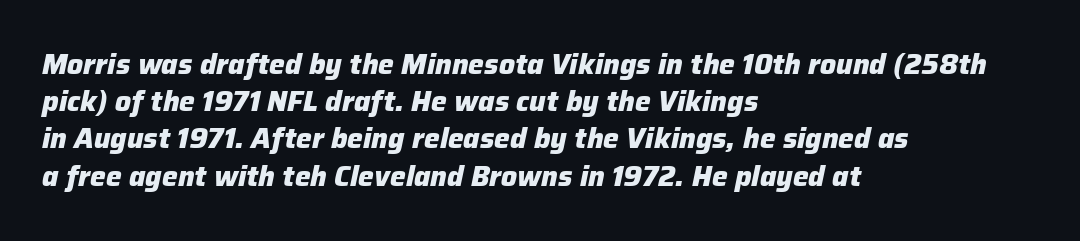
Q: Is the text bold? A: Yes.
Q: Is the text italic (slanted)? A: Yes, it leans right by about 12 degrees.
Q: Is the text underlined? A: No.
Q: How is the paragraph aligned? A: Left-aligned.
Q: Is the spacing between letters normal or unusually wide? A: Normal.
Q: Is the spacing between lines tight, normal or loose? A: Normal.
Q: Width (condensed, normal, or wide)? A: Normal.
Q: Stroke contrast? A: Low.
Q: x-height? A: Medium.
Q: Monospaced? A: No.
